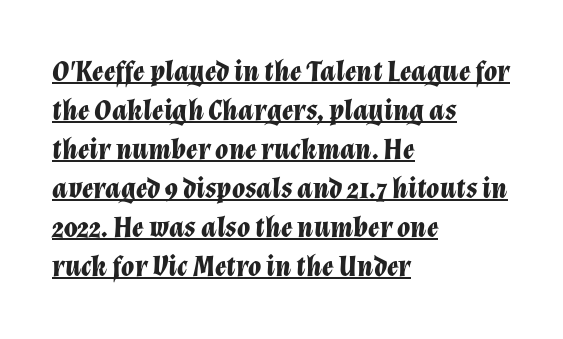
The image shows 30 px bold type, italic (leaning right); set left-aligned, normal line spacing (1.3x), normal letter spacing, underlined; low stroke contrast and a medium x-height.
